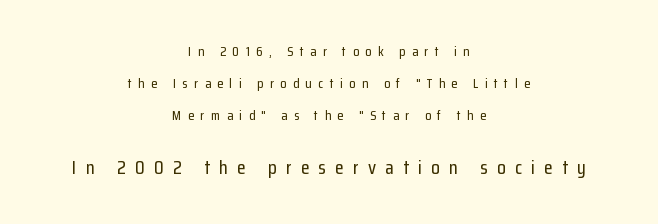
Q: Is the text italic (slanted)? A: No, it is upright.
Q: Is the text underlined? A: No.
Q: How is the paragraph aligned? A: Centered.
Q: Is the spacing between letters normal or unusually wide? A: Unusually wide.
Q: Is the spacing between lines tight, normal or loose? A: Loose.
Q: Which block of text is set in a larger size, the first (top) or the second (bottom)? A: The second (bottom) one.
